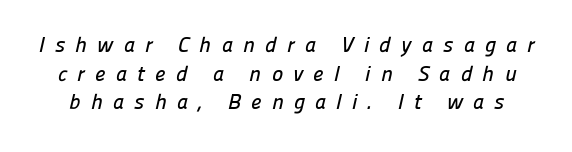
Q: Is the text underlined? A: No.
Q: Is the spacing between letters normal or unusually wide? A: Unusually wide.
Q: Is the spacing between lines tight, normal or loose? A: Normal.
